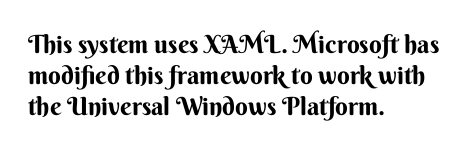
You'd pick this weight for a headline — it's a proper bold. Upright lettering throughout. Nothing unusual about the tracking: characters are spaced as the font intends. Check the space under the baseline: it is left empty.
